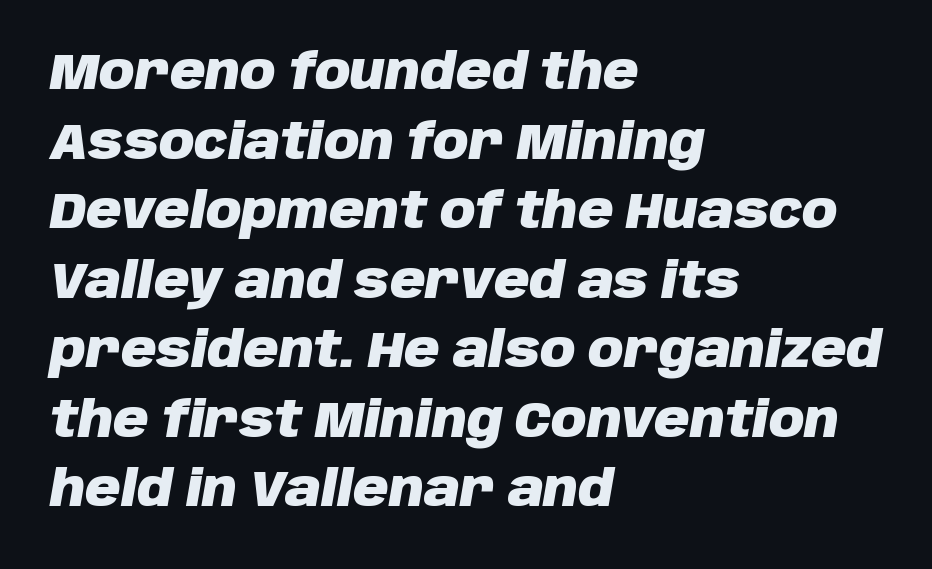
{"italic": "yes", "lean": "right", "slant_degrees": 10, "bold": "yes", "weight": "heavy", "width": "normal", "stroke_contrast": "low", "x_height": "large", "monospaced": "no", "underline": "no", "align": "left", "line_spacing": "normal", "line_spacing_ratio": 1.42, "letter_spacing": "normal", "letter_spacing_em": 0.0, "glyph_px": 49}
